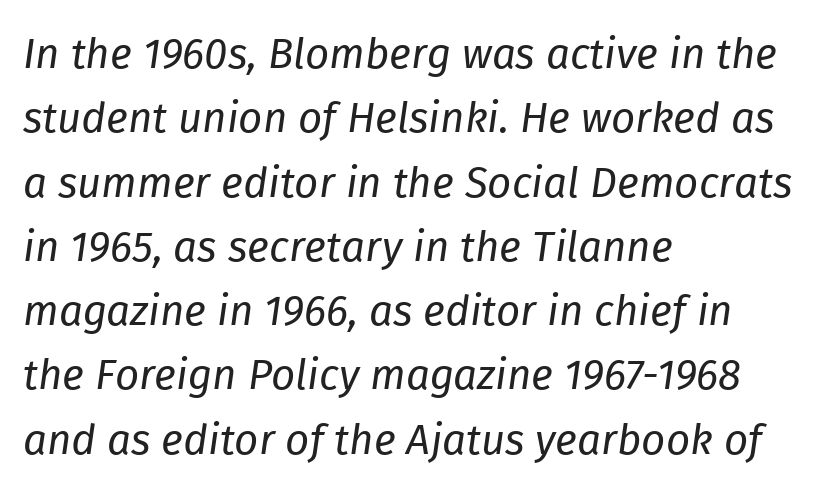
Q: Is the text bold? A: No.
Q: Is the text italic (slanted)? A: Yes, it leans right by about 8 degrees.
Q: Is the text underlined? A: No.
Q: How is the paragraph aligned? A: Left-aligned.
Q: Is the spacing between letters normal or unusually wide? A: Normal.
Q: Is the spacing between lines tight, normal or loose? A: Normal.
Q: Width (condensed, normal, or wide)? A: Normal.
Q: Stroke contrast? A: Low.
Q: x-height? A: Medium.
Q: Monospaced? A: No.
